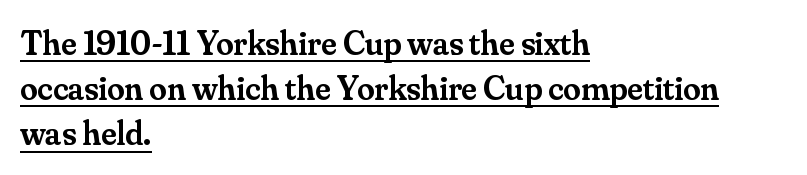
One glance says typical: line gaps are just what's usual. A semibold gives these letters moderate extra thickness, short of bold. Notice how a bar underscores the lettering throughout. Font category for this specimen: serif. The rendering uses natural spacing where letterforms have individual widths.
